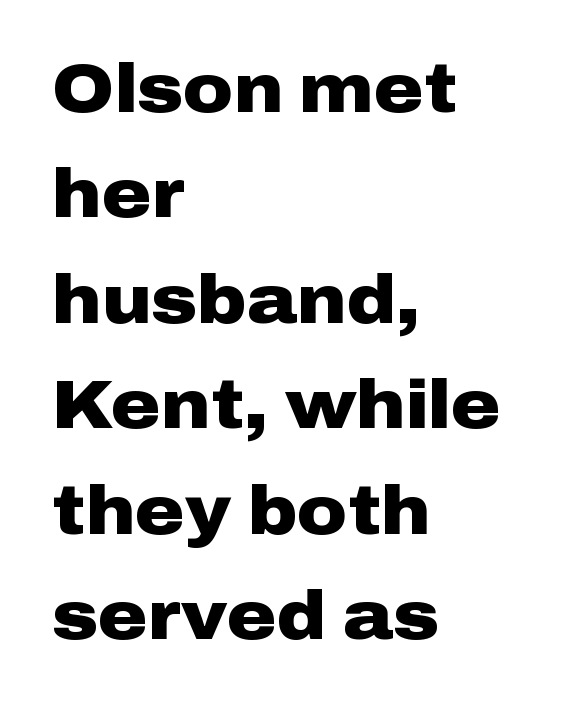
{"serif": "no", "italic": "no", "bold": "yes", "weight": "heavy", "width": "wide", "stroke_contrast": "low", "x_height": "medium", "monospaced": "no", "underline": "no", "align": "left", "line_spacing": "normal", "line_spacing_ratio": 1.55, "letter_spacing": "normal", "letter_spacing_em": 0.0, "glyph_px": 68}
